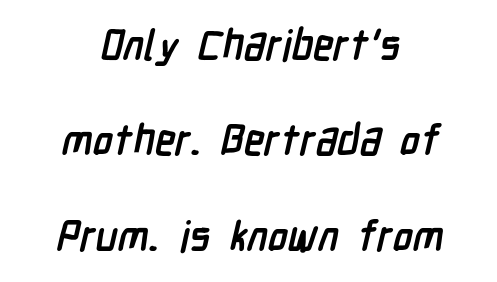
{"serif": "no", "bold": "yes", "weight": "semibold", "width": "condensed", "stroke_contrast": "low", "x_height": "medium", "monospaced": "no", "underline": "no", "align": "center", "line_spacing": "loose", "line_spacing_ratio": 2.27, "letter_spacing": "normal", "letter_spacing_em": 0.0, "glyph_px": 42}
